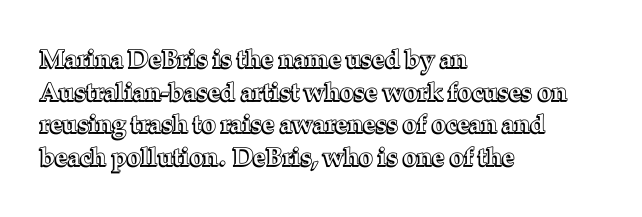
The image shows 25 px text type, upright; set left-aligned, normal line spacing (1.31x), normal letter spacing, not underlined.
